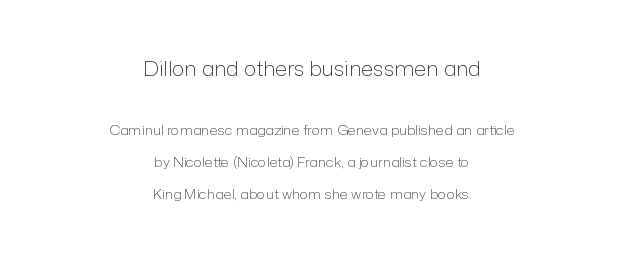
{"italic": "no", "bold": "no", "underline": "no", "align": "center", "line_spacing": "loose", "line_spacing_ratio": 2.32, "letter_spacing": "normal", "letter_spacing_em": 0.0, "larger_block": "first", "size_ratio": 1.5, "glyph_px": 21}
